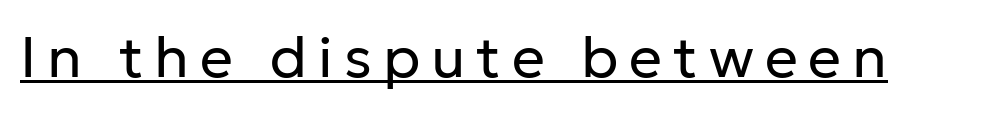
Q: Is the text bold? A: No.
Q: Is the text italic (slanted)? A: No, it is upright.
Q: Is the typeface a serif or a sans-serif typeface? A: Sans-serif.
Q: Is the text underlined? A: Yes.
Q: Width (condensed, normal, or wide)? A: Normal.
Q: Stroke contrast? A: Low.
Q: x-height? A: Medium.
Q: Monospaced? A: No.
